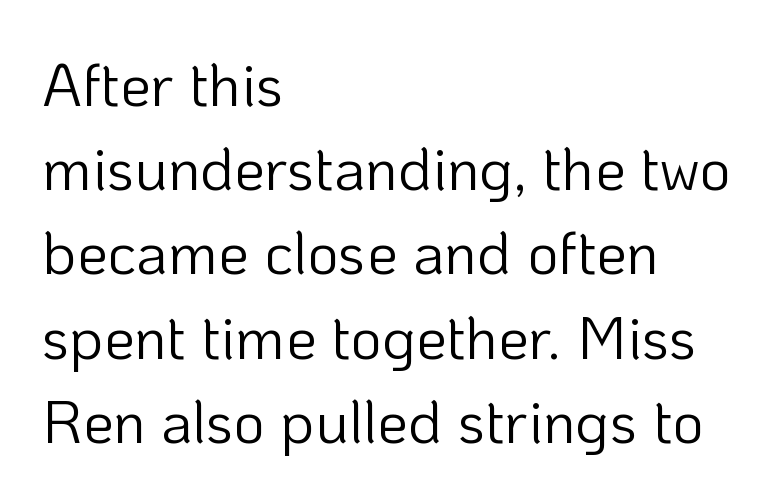
Q: Is the text bold? A: No.
Q: Is the text italic (slanted)? A: No, it is upright.
Q: Is the typeface a serif or a sans-serif typeface? A: Sans-serif.
Q: Is the text underlined? A: No.
Q: How is the paragraph aligned? A: Left-aligned.
Q: Is the spacing between letters normal or unusually wide? A: Normal.
Q: Is the spacing between lines tight, normal or loose? A: Normal.
Q: Width (condensed, normal, or wide)? A: Normal.
Q: Stroke contrast? A: Low.
Q: x-height? A: Medium.
Q: Monospaced? A: No.
